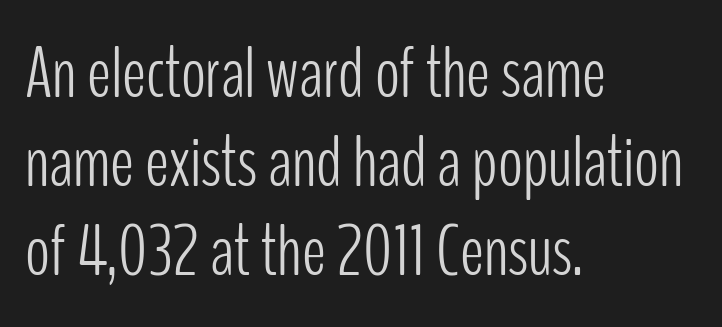
Q: Is the text bold? A: No.
Q: Is the text italic (slanted)? A: No, it is upright.
Q: Is the typeface a serif or a sans-serif typeface? A: Sans-serif.
Q: Is the text underlined? A: No.
Q: How is the paragraph aligned? A: Left-aligned.
Q: Is the spacing between letters normal or unusually wide? A: Normal.
Q: Width (condensed, normal, or wide)? A: Condensed.
Q: Stroke contrast? A: Low.
Q: x-height? A: Medium.
Q: Monospaced? A: No.
